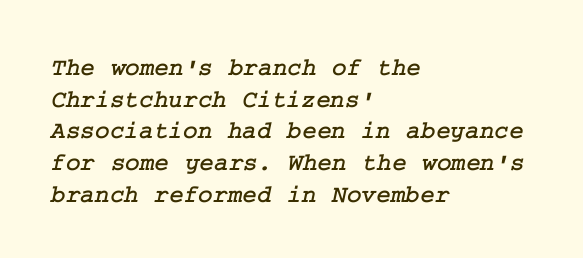
{"underline": "no", "align": "left", "line_spacing": "normal", "line_spacing_ratio": 1.27, "letter_spacing": "normal", "letter_spacing_em": 0.0, "glyph_px": 25}
